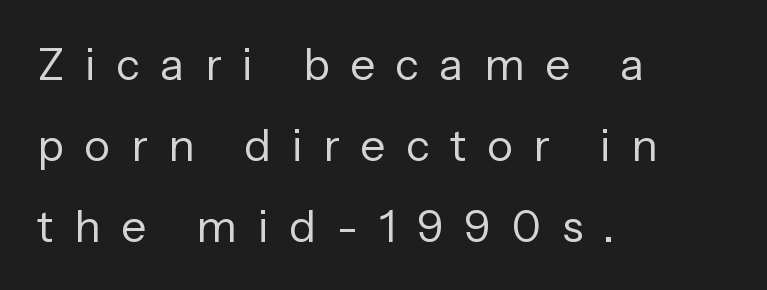
Q: Is the text bold? A: No.
Q: Is the text italic (slanted)? A: No, it is upright.
Q: Is the typeface a serif or a sans-serif typeface? A: Sans-serif.
Q: Is the text underlined? A: No.
Q: How is the paragraph aligned? A: Left-aligned.
Q: Is the spacing between letters normal or unusually wide? A: Unusually wide.
Q: Width (condensed, normal, or wide)? A: Normal.
Q: Stroke contrast? A: Low.
Q: x-height? A: Medium.
Q: Monospaced? A: No.
